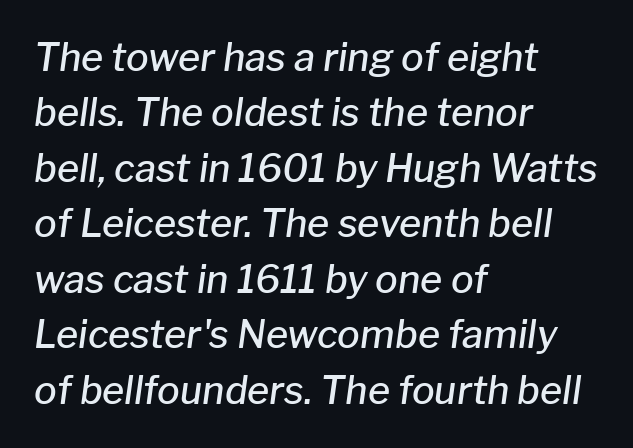
Q: Is the text bold? A: Semi-bold.
Q: Is the text italic (slanted)? A: Yes, it leans right by about 8 degrees.
Q: Is the text underlined? A: No.
Q: How is the paragraph aligned? A: Left-aligned.
Q: Is the spacing between letters normal or unusually wide? A: Normal.
Q: Is the spacing between lines tight, normal or loose? A: Normal.
Q: Width (condensed, normal, or wide)? A: Normal.
Q: Stroke contrast? A: Low.
Q: x-height? A: Medium.
Q: Monospaced? A: No.
